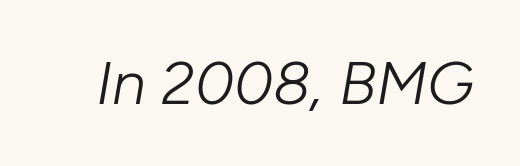
{"italic": "yes", "lean": "right", "slant_degrees": 10, "bold": "no", "weight": "light", "width": "normal", "stroke_contrast": "low", "x_height": "medium", "monospaced": "no", "underline": "no", "letter_spacing": "normal", "letter_spacing_em": 0.0, "glyph_px": 61}
